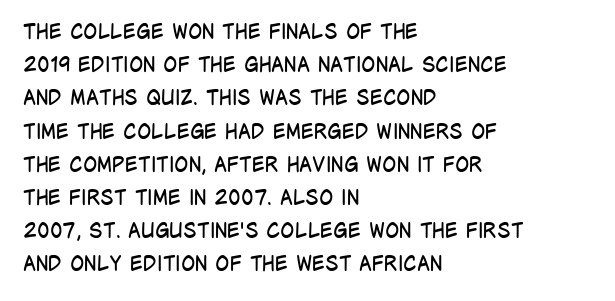
The image shows 21 px text type, upright; set left-aligned, normal line spacing (1.58x), normal letter spacing, not underlined.
